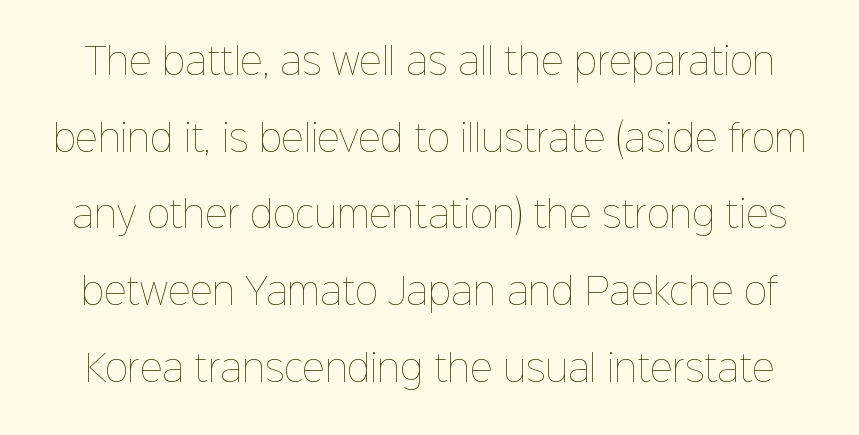
Q: Is the text bold? A: No.
Q: Is the text italic (slanted)? A: No, it is upright.
Q: Is the text underlined? A: No.
Q: Is the spacing between letters normal or unusually wide? A: Normal.
Q: Is the spacing between lines tight, normal or loose? A: Loose.
Q: Width (condensed, normal, or wide)? A: Normal.
Q: Stroke contrast? A: Low.
Q: x-height? A: Medium.
Q: Monospaced? A: No.
